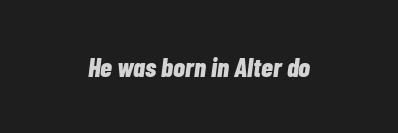
The image shows 27 px bold type, italic (leaning right); set centered, normal letter spacing, not underlined.
